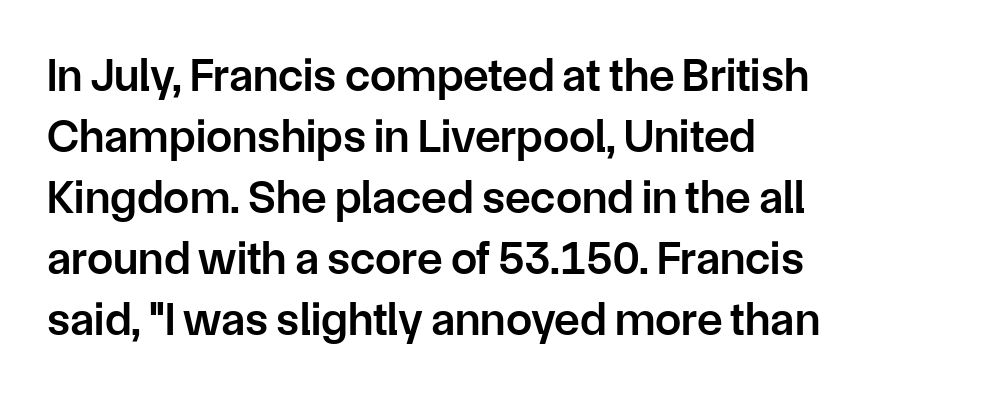
Q: Is the text bold? A: Semi-bold.
Q: Is the text italic (slanted)? A: No, it is upright.
Q: Is the typeface a serif or a sans-serif typeface? A: Sans-serif.
Q: Is the text underlined? A: No.
Q: How is the paragraph aligned? A: Left-aligned.
Q: Is the spacing between letters normal or unusually wide? A: Normal.
Q: Is the spacing between lines tight, normal or loose? A: Normal.
Q: Width (condensed, normal, or wide)? A: Normal.
Q: Stroke contrast? A: Low.
Q: x-height? A: Medium.
Q: Monospaced? A: No.
